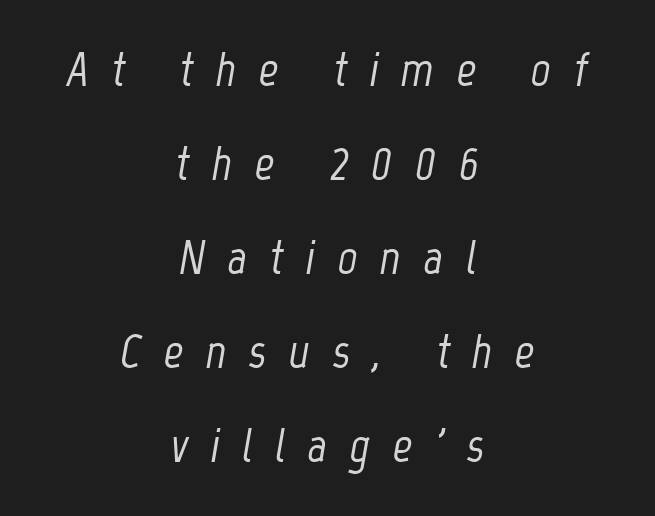
Q: Is the text italic (slanted)? A: Yes, it leans right by about 12 degrees.
Q: Is the text underlined? A: No.
Q: How is the paragraph aligned? A: Centered.
Q: Is the spacing between letters normal or unusually wide? A: Unusually wide.
Q: Is the spacing between lines tight, normal or loose? A: Loose.
Q: Width (condensed, normal, or wide)? A: Condensed.
Q: Stroke contrast? A: Low.
Q: x-height? A: Medium.
Q: Monospaced? A: No.
